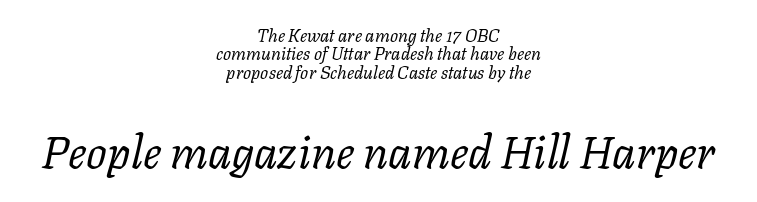
{"serif": "yes", "italic": "yes", "lean": "right", "slant_degrees": 11, "bold": "no", "weight": "regular", "width": "normal", "stroke_contrast": "low", "x_height": "medium", "monospaced": "no", "underline": "no", "align": "center", "line_spacing": "tight", "line_spacing_ratio": 1.02, "letter_spacing": "normal", "letter_spacing_em": 0.0, "larger_block": "second", "size_ratio": 2.56, "glyph_px": 46}
